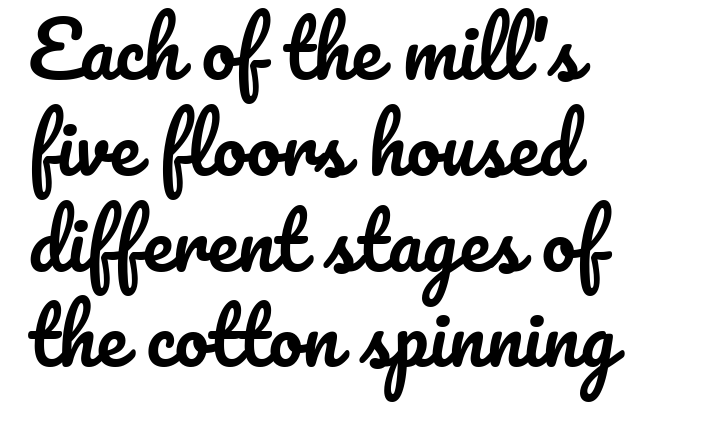
Reading down the block, your eye returns to a fixed left position each line. Glyph-to-glyph distance matches everyday printed text. Note the varied advance widths — an 'i' is clearly narrower than an 'm'. These lines sit exactly where default settings would place them. Lines of text with bare space underneath.
